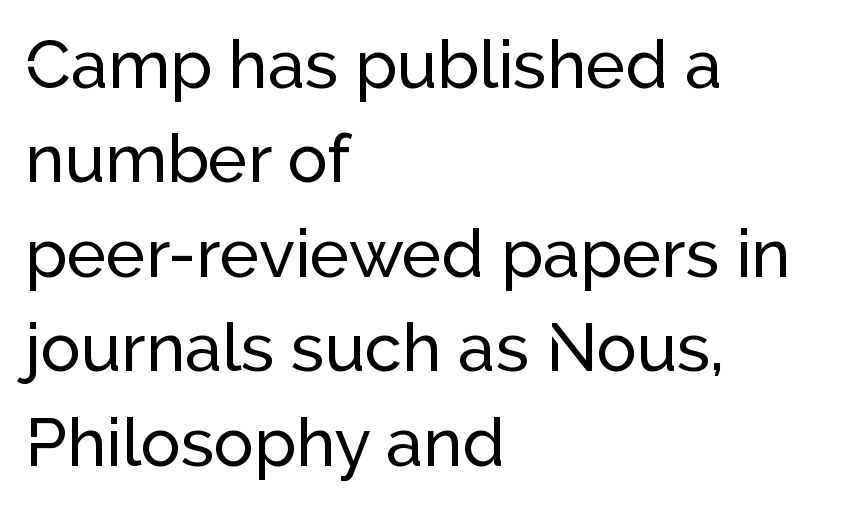
The line-height multiplier appears to be the usual default. Beneath every word, the page is bare. Italic: no, the glyphs are upright roman. You can tell from the bare stems that sans-serif type was used. Layout note: lines flush left.
